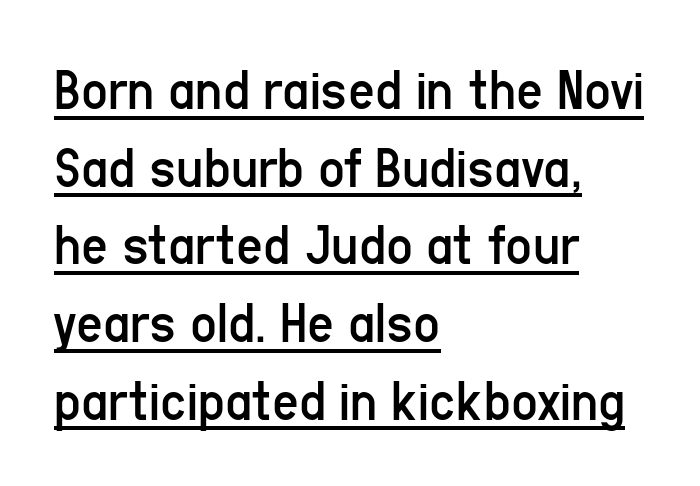
Q: Is the text bold? A: No.
Q: Is the text italic (slanted)? A: No, it is upright.
Q: Is the typeface a serif or a sans-serif typeface? A: Sans-serif.
Q: Is the text underlined? A: Yes.
Q: How is the paragraph aligned? A: Left-aligned.
Q: Is the spacing between letters normal or unusually wide? A: Normal.
Q: Is the spacing between lines tight, normal or loose? A: Normal.
Q: Width (condensed, normal, or wide)? A: Condensed.
Q: Stroke contrast? A: Low.
Q: x-height? A: Medium.
Q: Monospaced? A: No.
